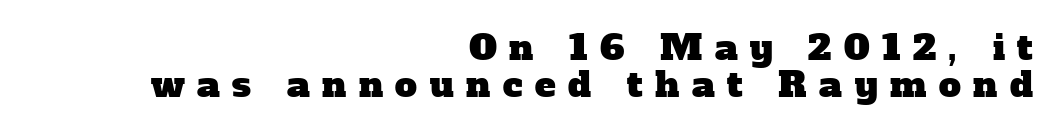
Line ends are locked; line starts wander. Does the type have serifs? Yes, each stem ends in a small foot. Words float on clear page, feet unadorned. Varying glyph widths throughout — classic text-font behaviour.
